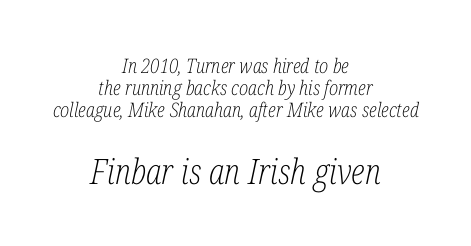
{"serif": "yes", "italic": "yes", "lean": "right", "slant_degrees": 12, "bold": "no", "weight": "light", "width": "condensed", "stroke_contrast": "low", "x_height": "medium", "monospaced": "no", "underline": "no", "align": "center", "line_spacing": "tight", "line_spacing_ratio": 1.11, "letter_spacing": "normal", "letter_spacing_em": 0.0, "larger_block": "second", "size_ratio": 1.75, "glyph_px": 35}
